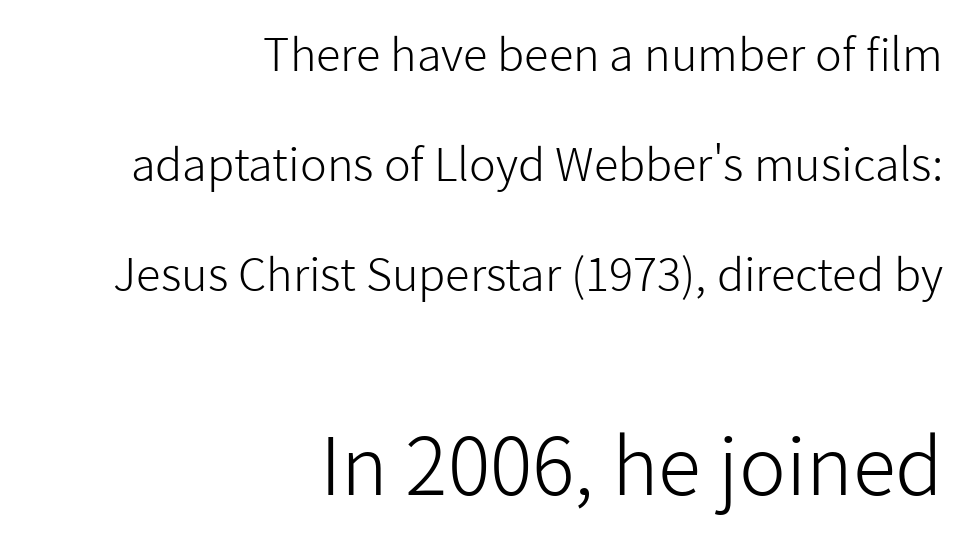
{"serif": "no", "italic": "no", "bold": "no", "weight": "light", "width": "normal", "stroke_contrast": "low", "x_height": "medium", "monospaced": "no", "underline": "no", "align": "right", "line_spacing": "loose", "line_spacing_ratio": 2.45, "letter_spacing": "normal", "letter_spacing_em": 0.0, "larger_block": "second", "size_ratio": 1.76, "glyph_px": 79}
